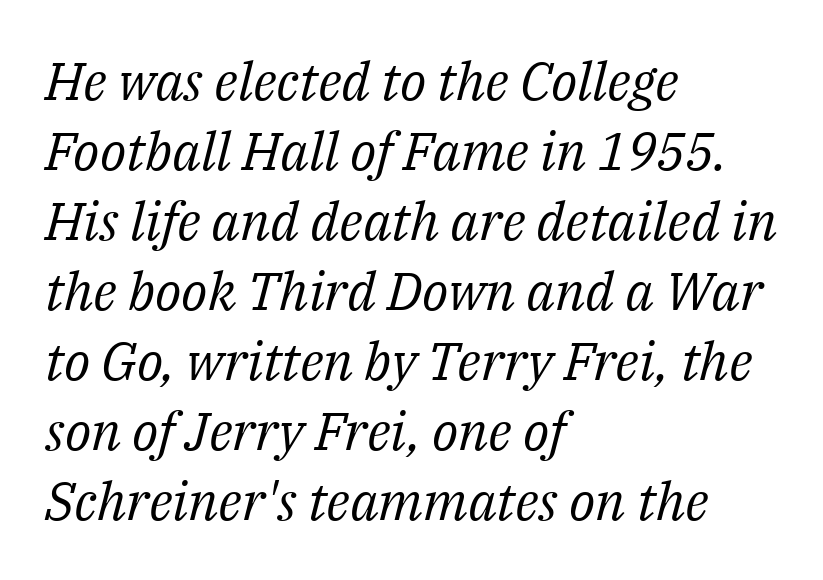
Honestly, the row spacing looks completely unremarkable. Is this a sans? No — the strokes have serifs. The passage is arranged the way most books set body copy — flush left. The font is comparable to plain body text, perhaps lighter.
